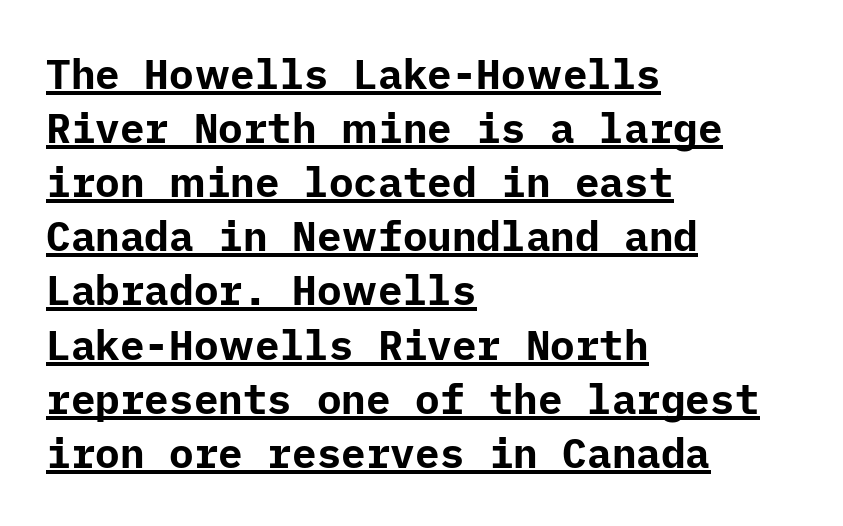
How heavy is the stroke? Heavy — this is a bold. Summary of vertical rhythm: regular, with standard interline spacing. Line beginnings align vertically; line endings do not. The rendering uses the underline text-decoration. The passage shown is typeset with a sans-serif family.
